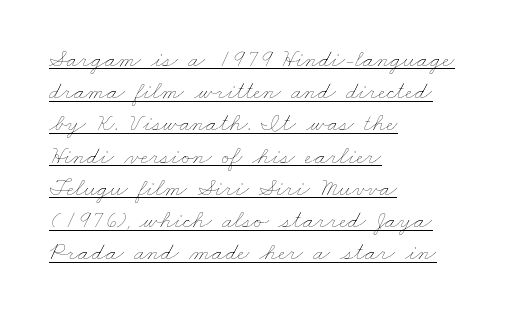
{"bold": "no", "underline": "yes", "align": "left", "line_spacing": "normal", "line_spacing_ratio": 1.29, "letter_spacing": "normal", "letter_spacing_em": 0.0, "glyph_px": 25}
